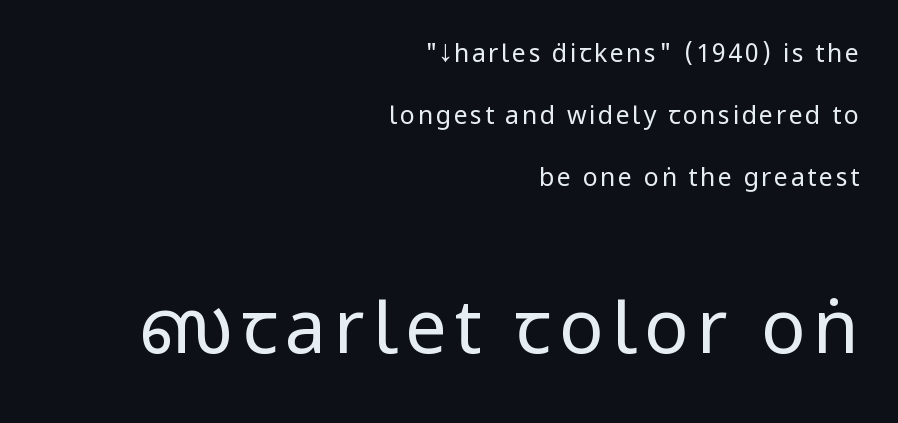
Q: Is the text bold? A: No.
Q: Is the text italic (slanted)? A: No, it is upright.
Q: Is the typeface a serif or a sans-serif typeface? A: Sans-serif.
Q: Is the text underlined? A: No.
Q: How is the paragraph aligned? A: Right-aligned.
Q: Is the spacing between lines tight, normal or loose? A: Loose.
Q: Which block of text is set in a larger size, the first (top) or the second (bottom)? A: The second (bottom) one.
Q: Width (condensed, normal, or wide)? A: Condensed.
Q: Stroke contrast? A: Low.
Q: x-height? A: Large.
Q: Monospaced? A: No.
